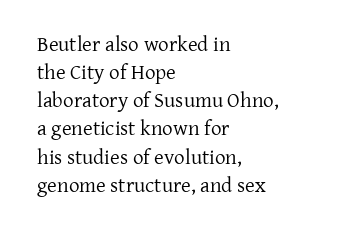
The image shows 21 px text type, upright; set left-aligned, normal line spacing (1.34x), normal letter spacing, not underlined.
